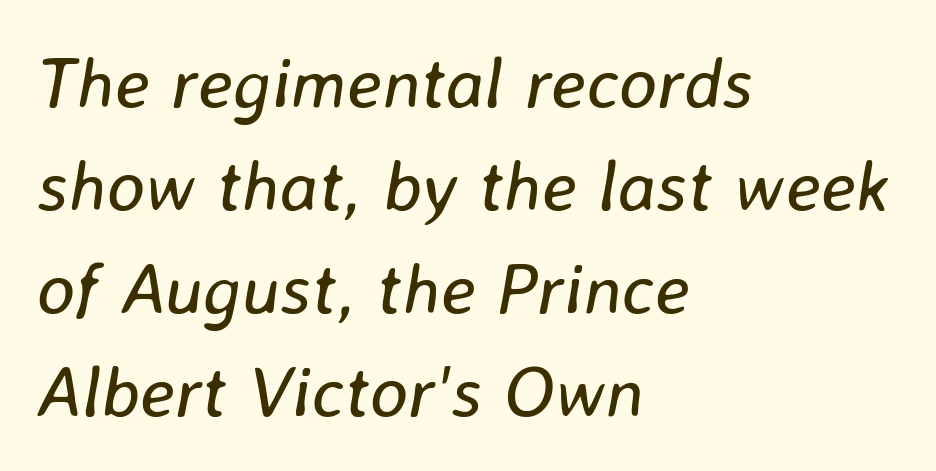
Stroke thickness stays within the range of a standard reading face or lighter. Spacing between characters is what you'd get straight out of the box. This block has exactly the height ordinary leading produces. Character widths vary here, with narrow letters taking less room than wide ones. Emphasis-style slanted type is in use.
